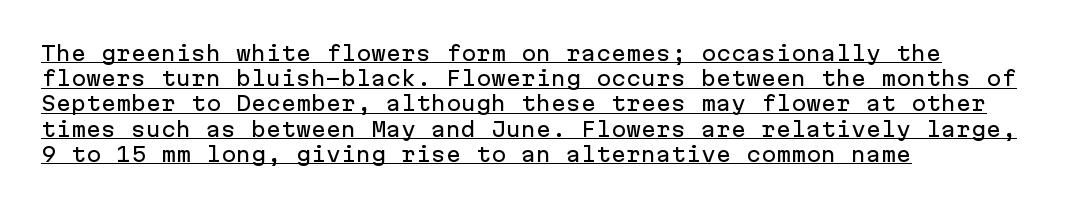
Nothing unusual about the tracking: characters are spaced as the font intends. Each new line begins a customary step beneath the previous one. When letters stand straight like this, we call the style roman or upright. A classic flush-left, rag-right setting is used for this passage.
